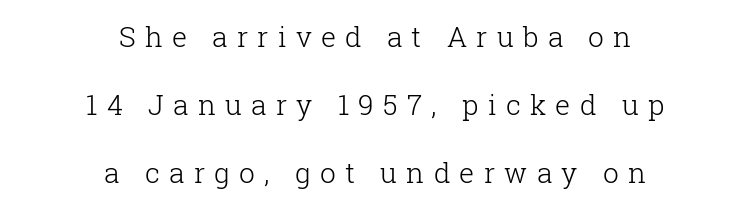
{"serif": "yes", "italic": "no", "bold": "no", "weight": "light", "width": "normal", "stroke_contrast": "low", "x_height": "medium", "monospaced": "no", "underline": "no", "align": "center", "line_spacing": "loose", "line_spacing_ratio": 2.43, "letter_spacing": "wide", "letter_spacing_em": 0.33, "glyph_px": 28}
